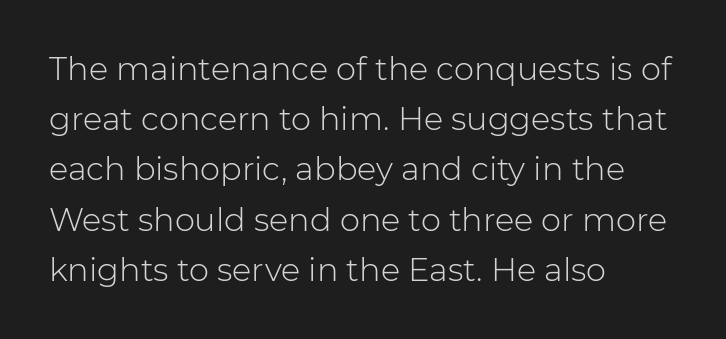
Tall strokes in this sample are plumb rather than angled. Is the block centered? No — it sits flush against the left margin. Proportional: the letters do not fall into vertical columns. The font family rendered here belongs to the sans-serif group. Underlining? Definitely not there.
